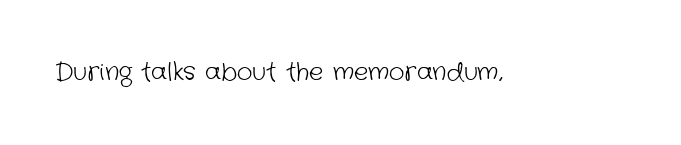
Rule under the text: the space is simply empty. What stands out about the letter spacing? Nothing — it is the standard amount. Think standard paragraph weight, or any step lighter than that.
